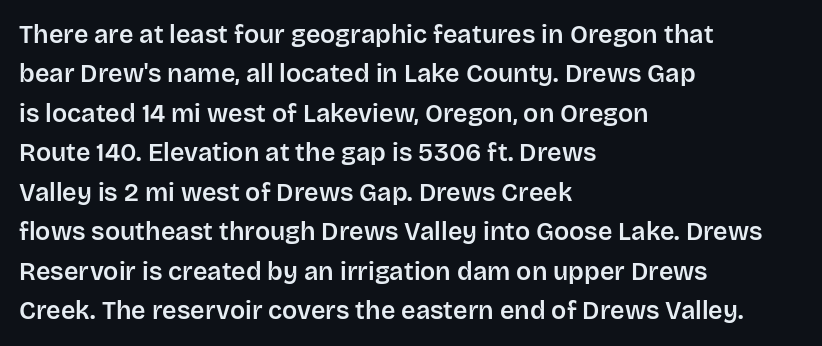
The setting favours the left margin, as ordinary paragraphs usually do. Is there any slant? The stems are plumb. A bare baseline throughout the passage. The letterforms sit shoulder to shoulder at normal distance. These lines sit exactly where default settings would place them.
